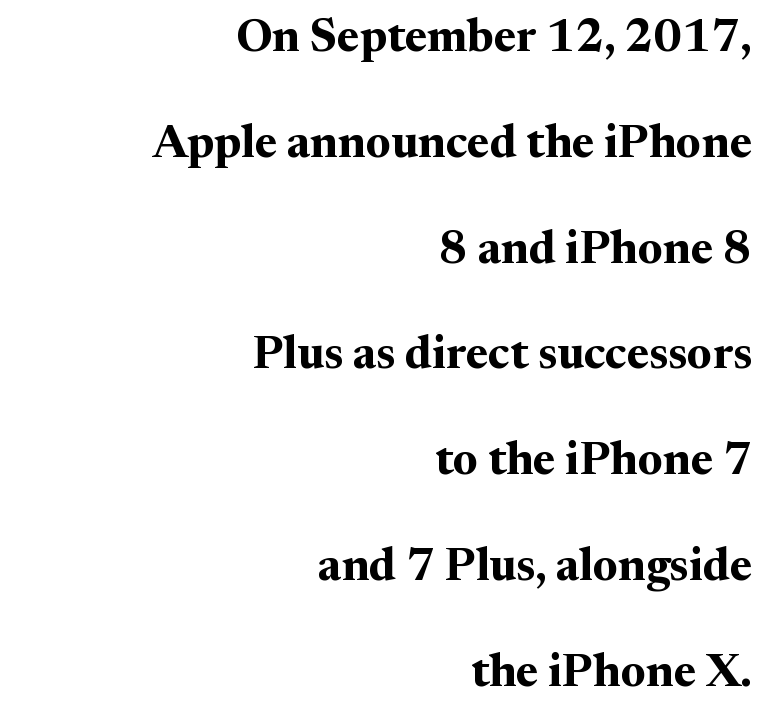
Q: Is the text bold? A: Yes.
Q: Is the text italic (slanted)? A: No, it is upright.
Q: Is the typeface a serif or a sans-serif typeface? A: Serif.
Q: Is the text underlined? A: No.
Q: How is the paragraph aligned? A: Right-aligned.
Q: Is the spacing between letters normal or unusually wide? A: Normal.
Q: Is the spacing between lines tight, normal or loose? A: Loose.
Q: Width (condensed, normal, or wide)? A: Normal.
Q: Stroke contrast? A: Medium.
Q: x-height? A: Medium.
Q: Monospaced? A: No.
